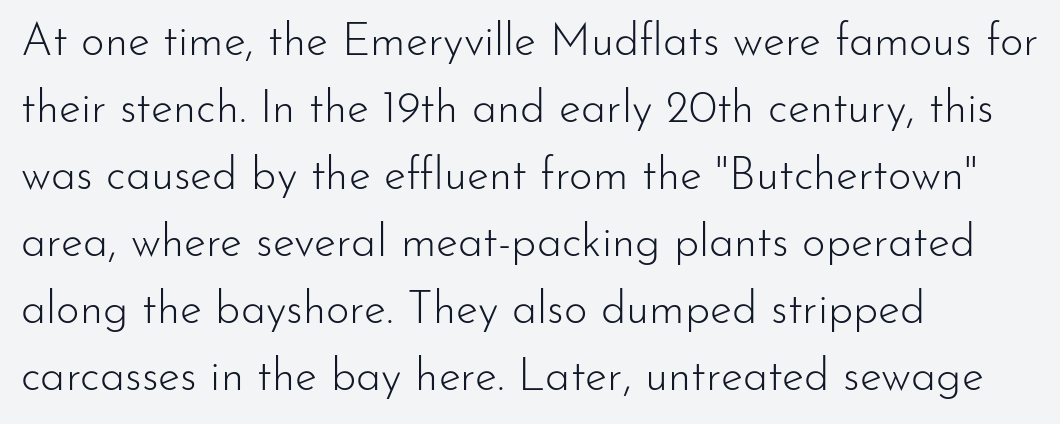
Observe the absence of serifs on each vertical stroke in this sample. Stem width sits at or under what a default text font uses. Notice how descenders clear the ascenders below comfortably — that's standard leading. Do the characters align in a grid? No, the font is proportional. Italic: no, the glyphs are upright roman.
